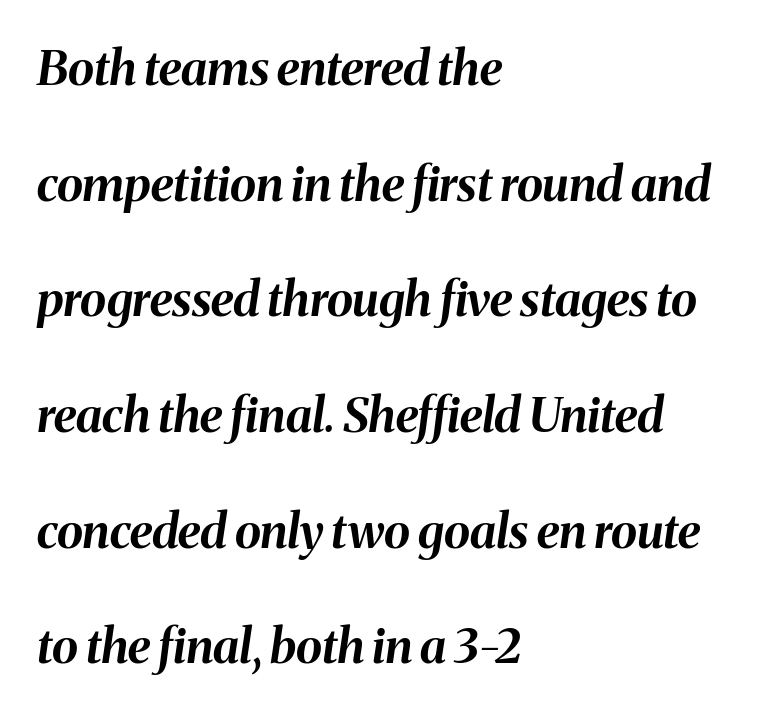
{"italic": "yes", "lean": "right", "slant_degrees": 8, "bold": "yes", "weight": "bold", "width": "normal", "stroke_contrast": "medium", "x_height": "medium", "monospaced": "no", "underline": "no", "align": "left", "line_spacing": "loose", "line_spacing_ratio": 2.41, "letter_spacing": "normal", "letter_spacing_em": 0.0, "glyph_px": 48}
